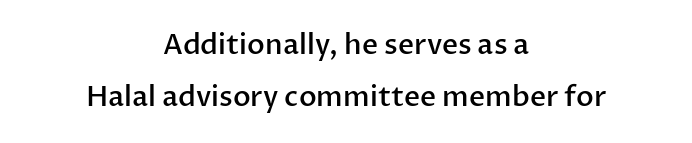
Q: Is the text bold? A: Semi-bold.
Q: Is the text italic (slanted)? A: No, it is upright.
Q: Is the typeface a serif or a sans-serif typeface? A: Sans-serif.
Q: Is the text underlined? A: No.
Q: How is the paragraph aligned? A: Centered.
Q: Is the spacing between letters normal or unusually wide? A: Normal.
Q: Width (condensed, normal, or wide)? A: Normal.
Q: Stroke contrast? A: Low.
Q: x-height? A: Medium.
Q: Monospaced? A: No.
